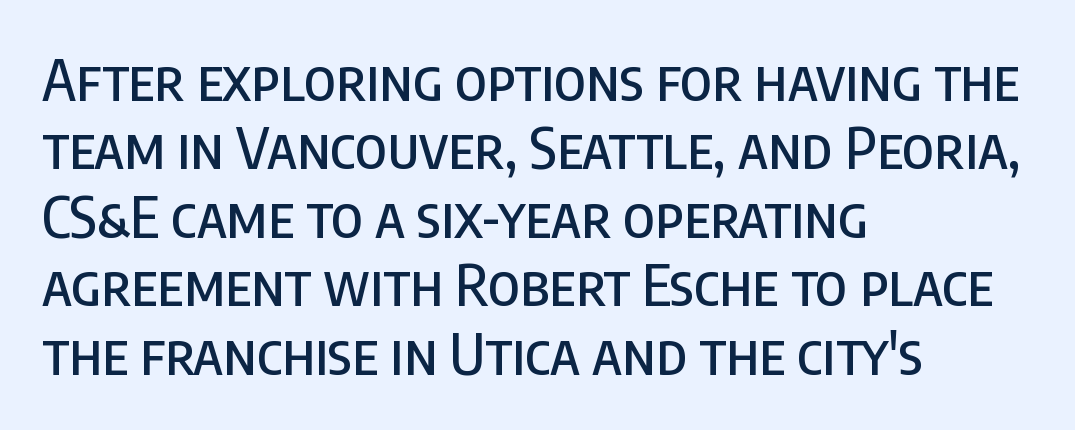
{"serif": "no", "italic": "no", "width": "condensed", "stroke_contrast": "low", "x_height": "large", "monospaced": "no", "underline": "no", "align": "left", "line_spacing_ratio": 1.2, "letter_spacing": "normal", "letter_spacing_em": 0.0, "glyph_px": 57}
